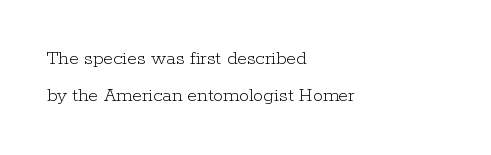
Heft: none added — not bold. Notice how the stems are strictly vertical — no italics here. Caption: standard tracking, unaltered. Is the block centered? No — it sits flush against the left margin. Glance below the letters and you will spot only blank space.
